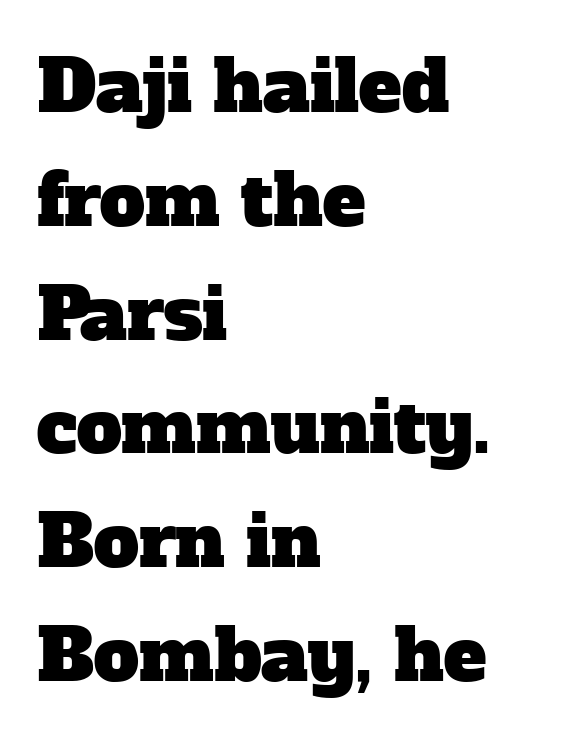
The specimen omits any rule beneath the text block's lines. The text block is weighted toward the left margin, trailing off unevenly rightward. Honestly, the letter spacing is just normal — you wouldn't notice it. The space between consecutive lines is moderate.
